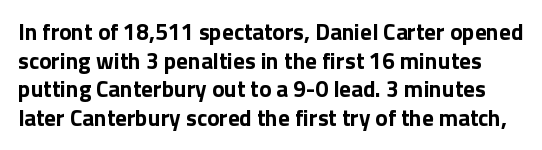
Q: Is the text bold? A: Yes.
Q: Is the text italic (slanted)? A: No, it is upright.
Q: Is the text underlined? A: No.
Q: Is the spacing between letters normal or unusually wide? A: Normal.
